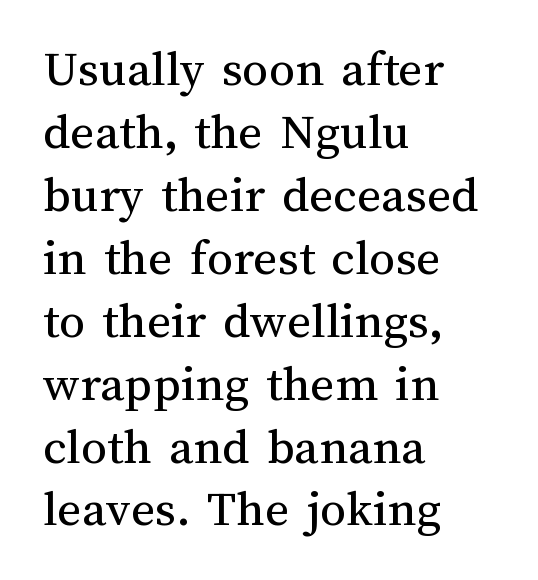
You can tell it's not italic because the verticals are truly vertical. Visually the block forms a straight wall on the left and a jagged coastline on the right. Is this a fixed-width face? No — the glyphs have proportional, varying widths. Characters follow at the spacing the type designer built in.
